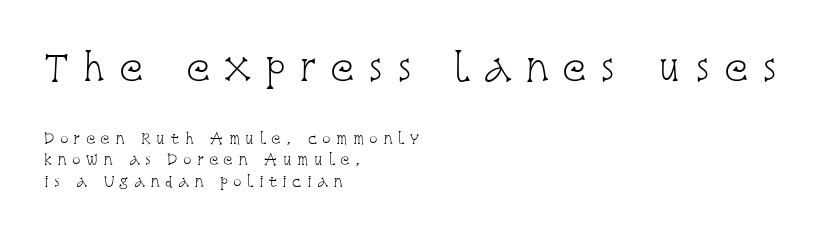
{"serif": "yes", "italic": "no", "bold": "no", "weight": "light", "width": "condensed", "stroke_contrast": "low", "x_height": "large", "monospaced": "no", "underline": "no", "align": "left", "line_spacing": "normal", "line_spacing_ratio": 1.55, "letter_spacing": "wide", "letter_spacing_em": 0.38, "larger_block": "first", "size_ratio": 2.57, "glyph_px": 36}
